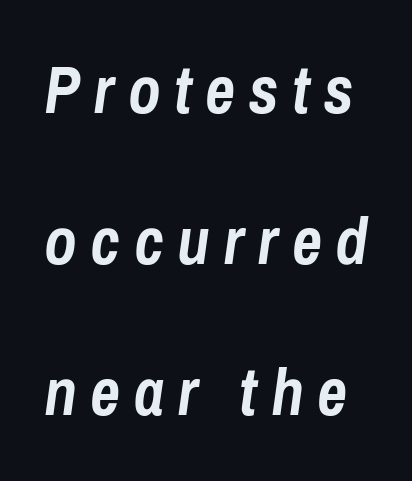
{"italic": "yes", "lean": "right", "slant_degrees": 8, "bold": "yes", "weight": "semibold", "width": "condensed", "stroke_contrast": "low", "x_height": "medium", "monospaced": "no", "underline": "no", "line_spacing": "loose", "line_spacing_ratio": 2.29, "letter_spacing": "wide", "letter_spacing_em": 0.2, "glyph_px": 66}
